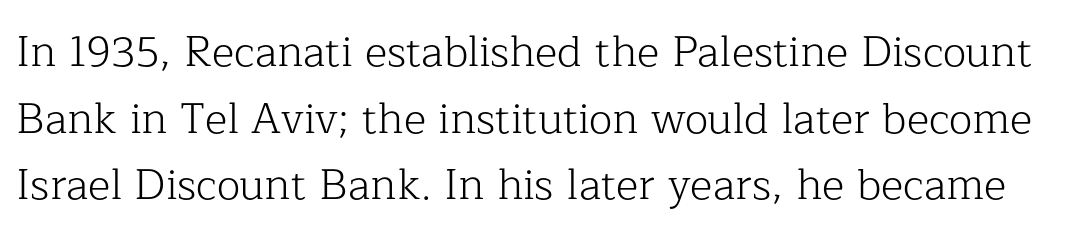
If you measured baseline to baseline, you'd find a middling distance. The face used here is seriffed, in the tradition of book romans. The horizontal fit of the characters is conventional and even. You could not count columns in this text — the font is proportionally spaced. The specimen omits any rule beneath the text block's lines.
